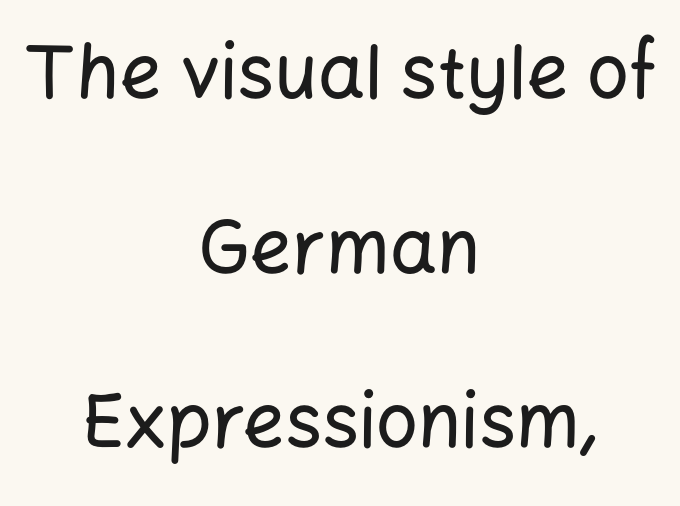
Descender tails drop into unmarked territory. Spacing verdict: proportional, widths tailored to each character. The rendering positions every line midway between the sides. The leading is generous, giving the passage an open texture.
